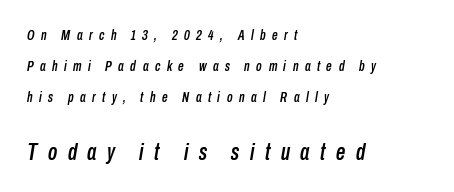
Caption: upper text group reduced, lower text group enlarged. Slant detected: the letters are inclined. Notice how the passage keeps a crisp vertical edge on the left only. Look at the tracking — it's clearly loosened, letters drifting apart. Honestly, there is no underline to notice here at all. The rendering uses a large line-height, opening up the rows.
